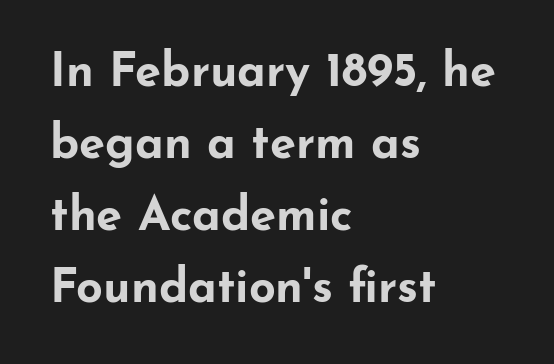
The image shows 47 px bold, wide sans-serif type, upright; set left-aligned, normal line spacing (1.53x), normal letter spacing, not underlined; low stroke contrast and a small x-height.
